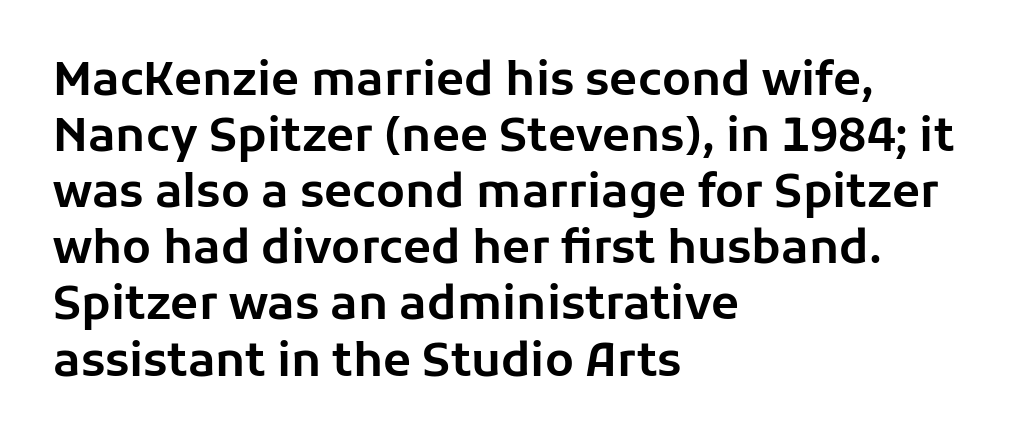
Q: Is the text italic (slanted)? A: No, it is upright.
Q: Is the typeface a serif or a sans-serif typeface? A: Sans-serif.
Q: Is the text underlined? A: No.
Q: How is the paragraph aligned? A: Left-aligned.
Q: Is the spacing between letters normal or unusually wide? A: Normal.
Q: Width (condensed, normal, or wide)? A: Normal.
Q: Stroke contrast? A: Low.
Q: x-height? A: Medium.
Q: Monospaced? A: No.
